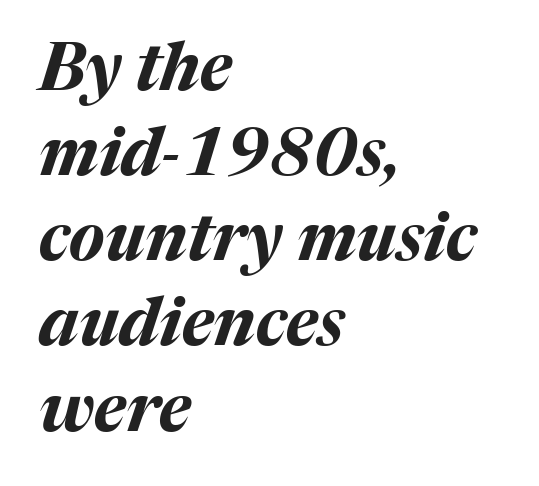
The image shows 66 px bold type, italic (leaning right); set left-aligned, normal line spacing (1.29x), normal letter spacing, not underlined; medium stroke contrast and a medium x-height.
